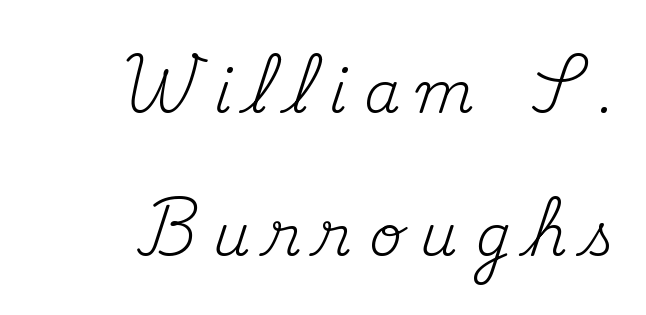
Q: Is the text bold? A: No.
Q: Is the text italic (slanted)? A: Yes.
Q: Is the typeface a serif or a sans-serif typeface? A: Serif.
Q: Is the text underlined? A: No.
Q: Is the spacing between letters normal or unusually wide? A: Unusually wide.
Q: Is the spacing between lines tight, normal or loose? A: Loose.
Q: Width (condensed, normal, or wide)? A: Normal.
Q: Stroke contrast? A: Medium.
Q: x-height? A: Small.
Q: Monospaced? A: No.
